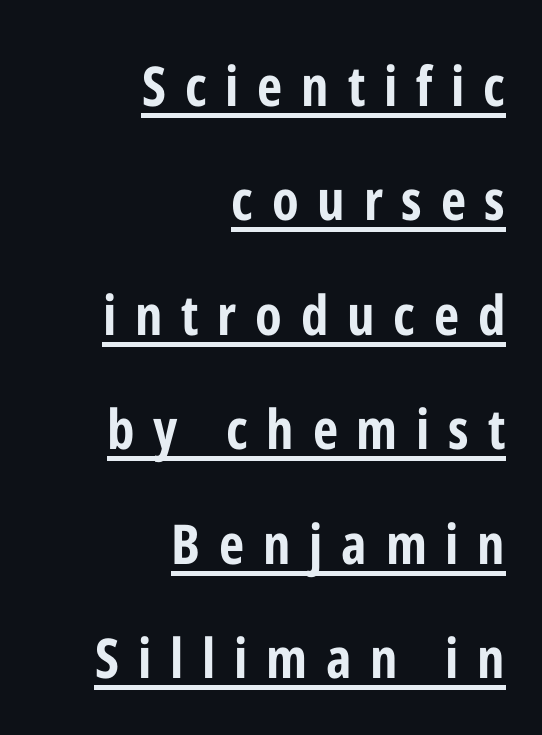
Q: Is the text bold? A: Yes.
Q: Is the text italic (slanted)? A: No, it is upright.
Q: Is the typeface a serif or a sans-serif typeface? A: Sans-serif.
Q: Is the text underlined? A: Yes.
Q: How is the paragraph aligned? A: Right-aligned.
Q: Is the spacing between letters normal or unusually wide? A: Unusually wide.
Q: Is the spacing between lines tight, normal or loose? A: Loose.
Q: Width (condensed, normal, or wide)? A: Condensed.
Q: Stroke contrast? A: Low.
Q: x-height? A: Medium.
Q: Monospaced? A: No.
